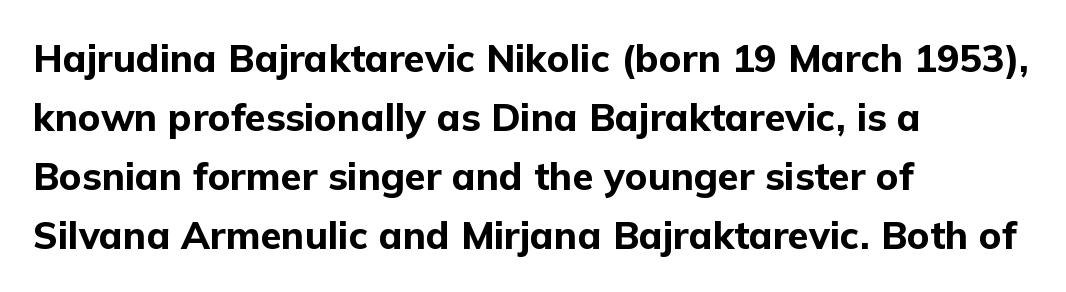
{"serif": "no", "italic": "no", "bold": "yes", "weight": "bold", "width": "normal", "stroke_contrast": "low", "x_height": "medium", "monospaced": "no", "underline": "no", "align": "left", "line_spacing": "normal", "line_spacing_ratio": 1.55, "letter_spacing": "normal", "letter_spacing_em": 0.0, "glyph_px": 38}
